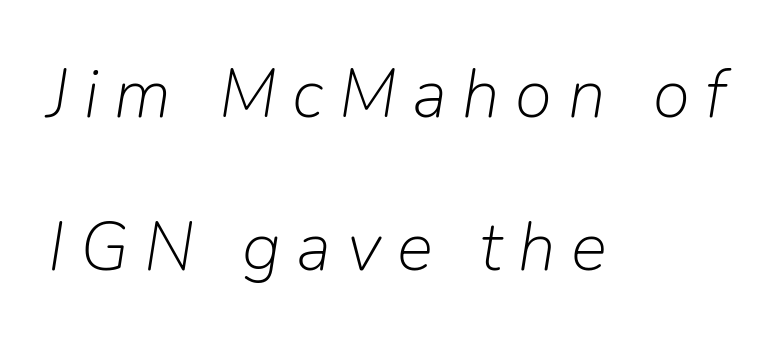
Q: Is the text bold? A: No.
Q: Is the text italic (slanted)? A: Yes, it leans right by about 9 degrees.
Q: Is the text underlined? A: No.
Q: How is the paragraph aligned? A: Left-aligned.
Q: Is the spacing between letters normal or unusually wide? A: Unusually wide.
Q: Is the spacing between lines tight, normal or loose? A: Loose.
Q: Width (condensed, normal, or wide)? A: Normal.
Q: Stroke contrast? A: Low.
Q: x-height? A: Medium.
Q: Monospaced? A: No.
